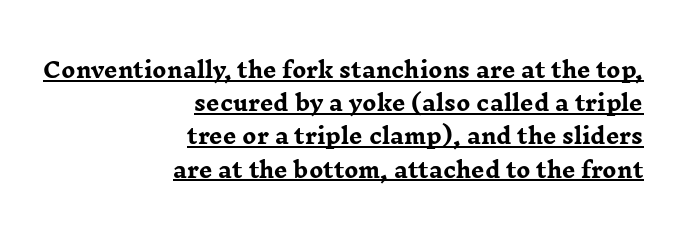
Q: Is the text bold? A: Yes.
Q: Is the text italic (slanted)? A: No, it is upright.
Q: Is the text underlined? A: Yes.
Q: How is the paragraph aligned? A: Right-aligned.
Q: Is the spacing between letters normal or unusually wide? A: Normal.
Q: Is the spacing between lines tight, normal or loose? A: Normal.
